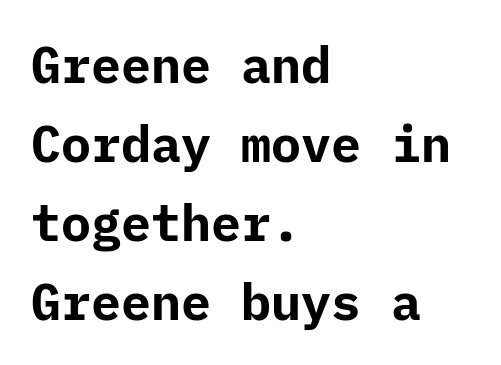
The image shows 50 px bold sans-serif type, upright; set left-aligned, normal line spacing (1.58x), normal letter spacing, not underlined; low stroke contrast and a medium x-height.
